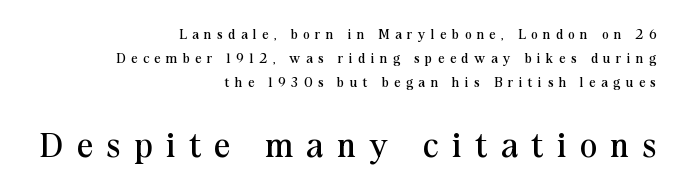
The image shows 35 px regular-weight serif type, upright; set right-aligned, normal line spacing (1.7x), unusually wide letter spacing (+0.4 em), not underlined; the second (bottom) block is 2.5x larger; medium stroke contrast and a medium x-height.
